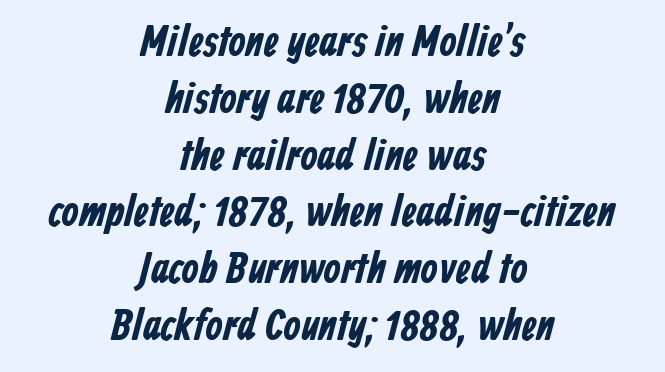
The image shows 44 px bold, condensed sans-serif type; set centered, normal line spacing (1.29x), normal letter spacing, not underlined; low stroke contrast and a medium x-height.
